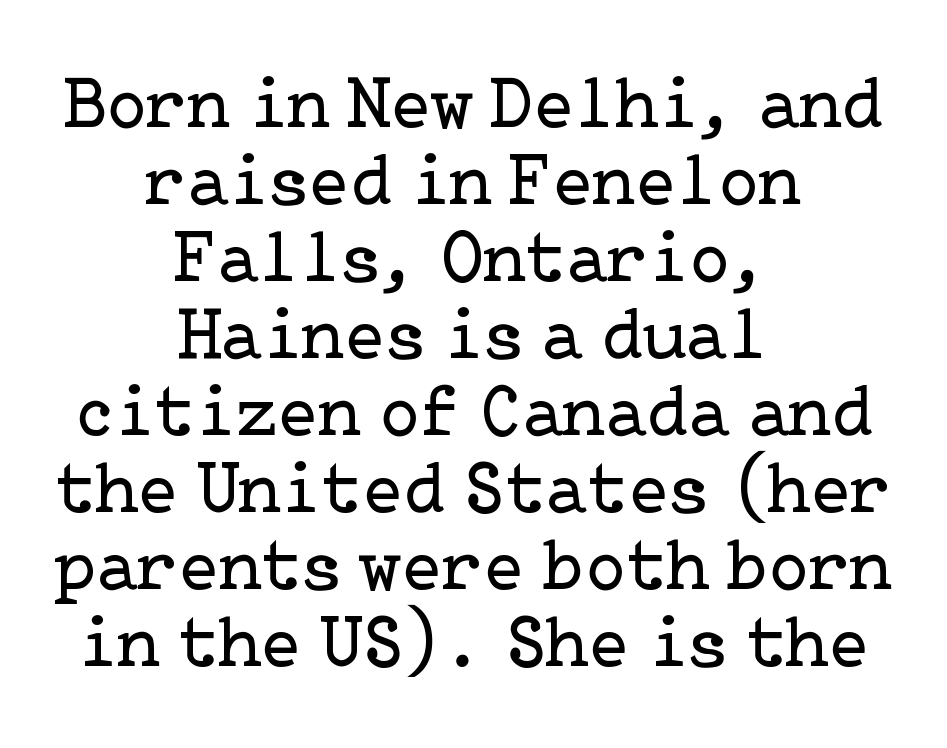
{"serif": "yes", "italic": "no", "bold": "no", "weight": "regular", "width": "normal", "stroke_contrast": "low", "x_height": "medium", "underline": "no", "align": "center", "line_spacing": "tight", "line_spacing_ratio": 1.04, "letter_spacing": "normal", "letter_spacing_em": 0.0, "glyph_px": 74}
